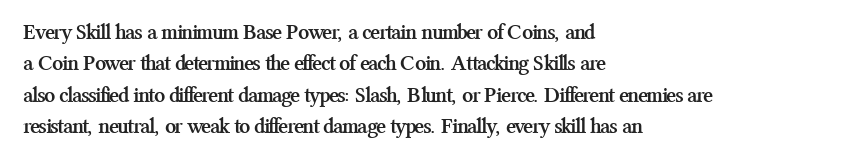
Q: Is the text bold? A: Yes.
Q: Is the text italic (slanted)? A: No, it is upright.
Q: Is the text underlined? A: No.
Q: How is the paragraph aligned? A: Left-aligned.
Q: Is the spacing between letters normal or unusually wide? A: Normal.
Q: Is the spacing between lines tight, normal or loose? A: Normal.
